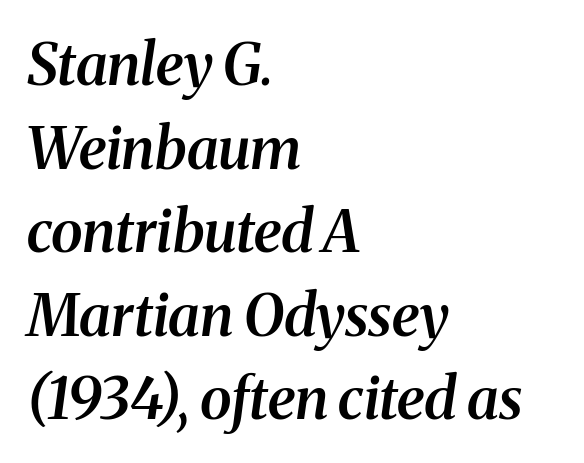
The image shows 58 px semibold serif type, italic (leaning right); set left-aligned, normal line spacing (1.44x), normal letter spacing, not underlined; medium stroke contrast and a medium x-height.
